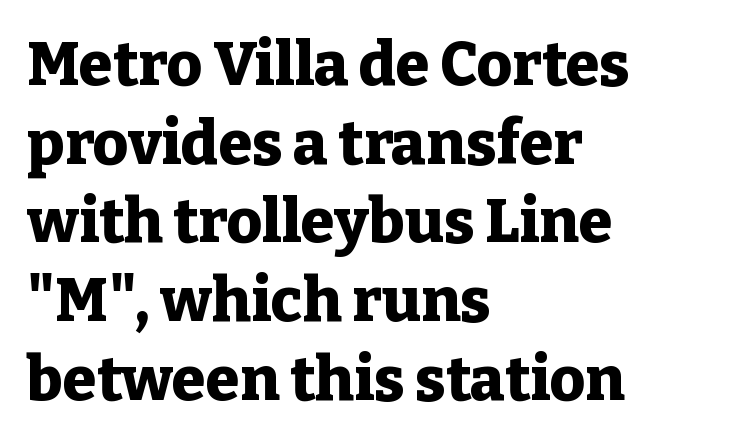
The image shows 61 px heavy serif type, upright; set left-aligned, normal line spacing (1.29x), normal letter spacing, not underlined; low stroke contrast and a medium x-height.
